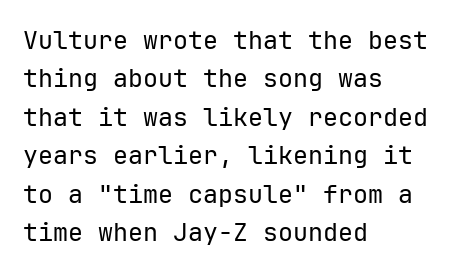
{"italic": "no", "bold": "no", "underline": "no", "align": "left", "line_spacing": "normal", "line_spacing_ratio": 1.54, "letter_spacing": "normal", "letter_spacing_em": 0.0, "glyph_px": 25}
